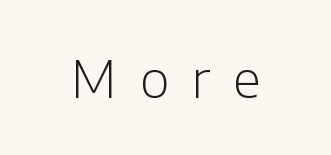
Upright lettering throughout. Check where the strokes stop: nothing finishes them off — pure sans. Letter spacing: wide. Spacing verdict: proportional, widths tailored to each character. No word sits above an underline.
